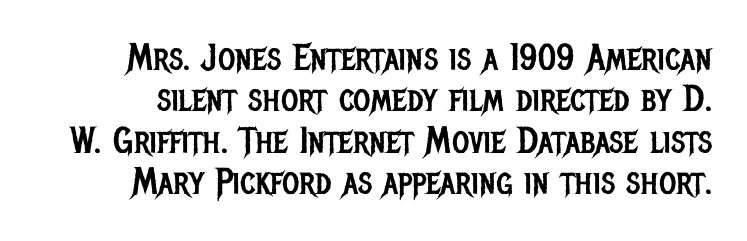
Type without underlining. The leading is snug, giving the passage a crowded texture. Heft: none added — not bold. The passage shown is typed in a proportional face where columns would drift. The type sits square on the baseline with zero lean. This is sans-serif lettering, the kind often seen on screens and signage.
